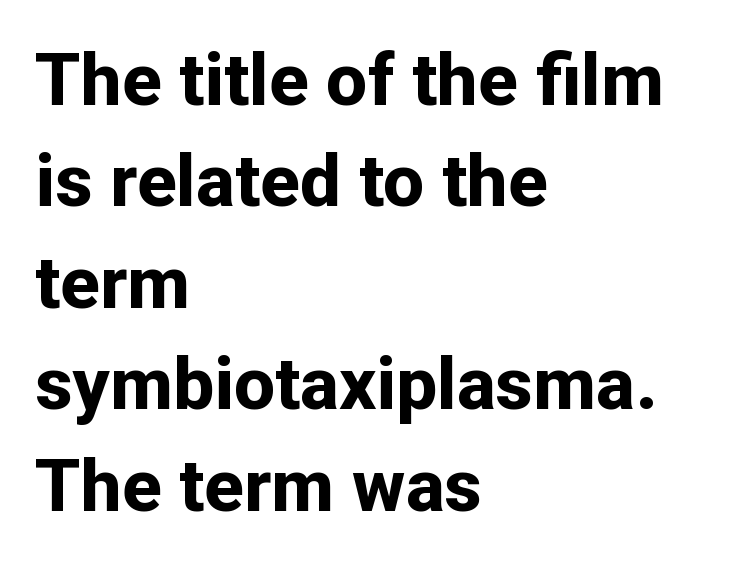
These lines are set flush left with a ragged right edge. Characters remain perfectly vertical along every line. Compared with typical paragraphs, the rows here are spaced about the same. I'd describe the lettering as bold — thick and assertive. Tracking here is standard; glyphs follow each other at the usual distance. The gap between lines stays unmarked.
